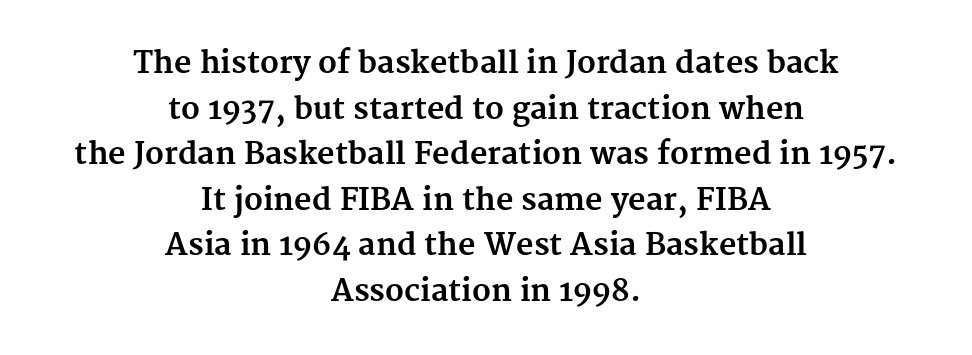
The image shows 30 px bold serif type, upright; set centered, normal line spacing (1.52x), normal letter spacing, not underlined; medium stroke contrast and a medium x-height.
